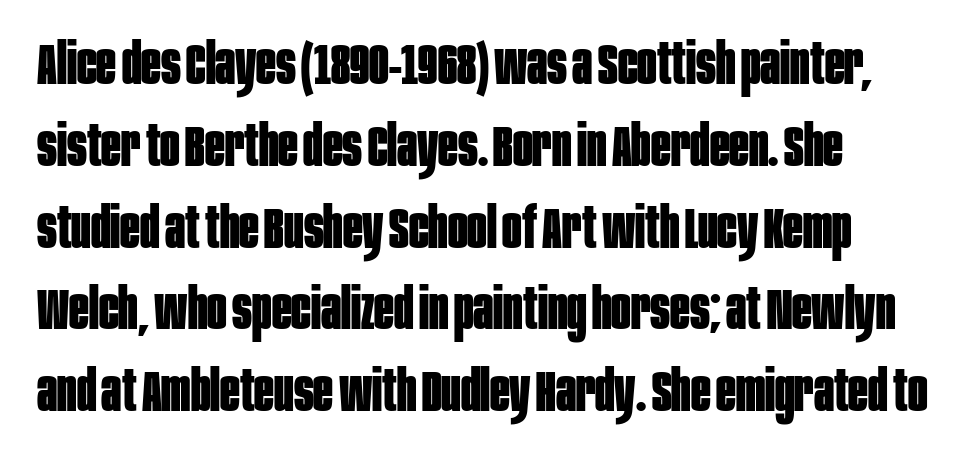
The image shows 58 px bold, condensed sans-serif type, upright; set left-aligned, normal line spacing (1.41x), normal letter spacing, not underlined; low stroke contrast and a large x-height.
